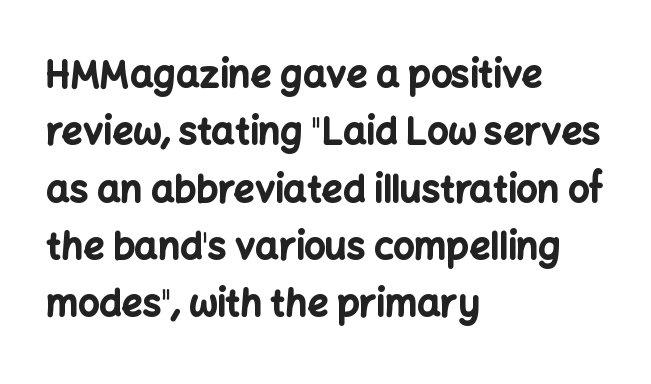
{"serif": "no", "italic": "no", "bold": "yes", "weight": "bold", "width": "normal", "stroke_contrast": "low", "x_height": "medium", "monospaced": "no", "underline": "no", "align": "left", "line_spacing": "normal", "line_spacing_ratio": 1.55, "letter_spacing": "normal", "letter_spacing_em": 0.0, "glyph_px": 37}
